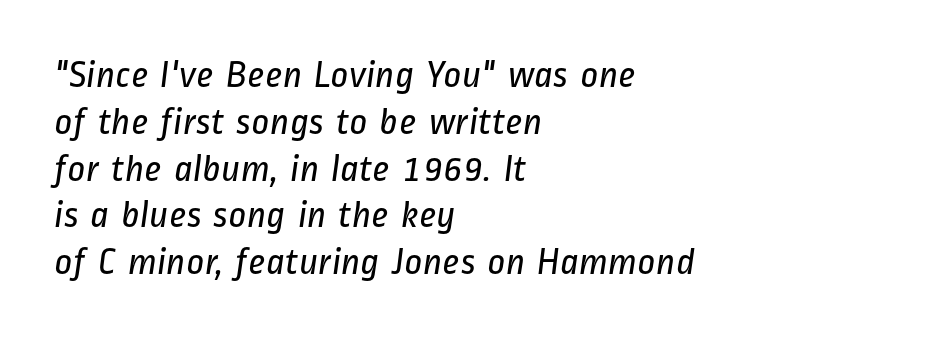
Type without underlining. Stroke terminals: plain, sans-serif. In CSS terms this would be text-align: left. The rendering uses natural spacing where letterforms have individual widths.
